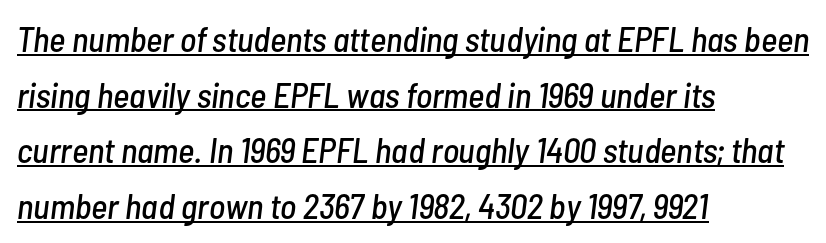
Q: Is the text italic (slanted)? A: Yes, it leans right by about 7 degrees.
Q: Is the text underlined? A: Yes.
Q: How is the paragraph aligned? A: Left-aligned.
Q: Is the spacing between letters normal or unusually wide? A: Normal.
Q: Is the spacing between lines tight, normal or loose? A: Normal.
Q: Width (condensed, normal, or wide)? A: Condensed.
Q: Stroke contrast? A: Low.
Q: x-height? A: Medium.
Q: Monospaced? A: No.
